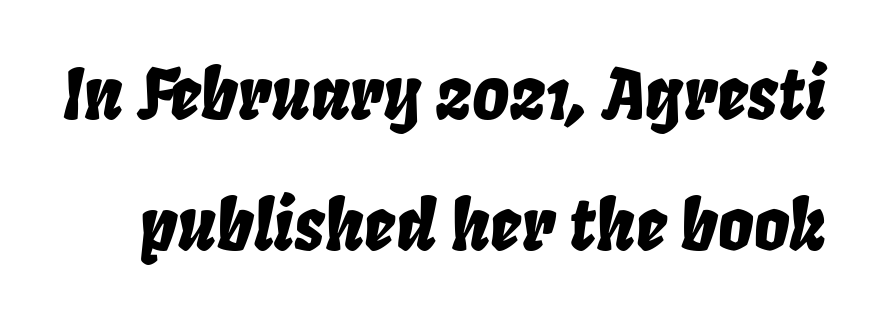
The image shows 70 px condensed type, italic (leaning right); set line spacing 1.87x, normal letter spacing, not underlined; low stroke contrast and a large x-height.
